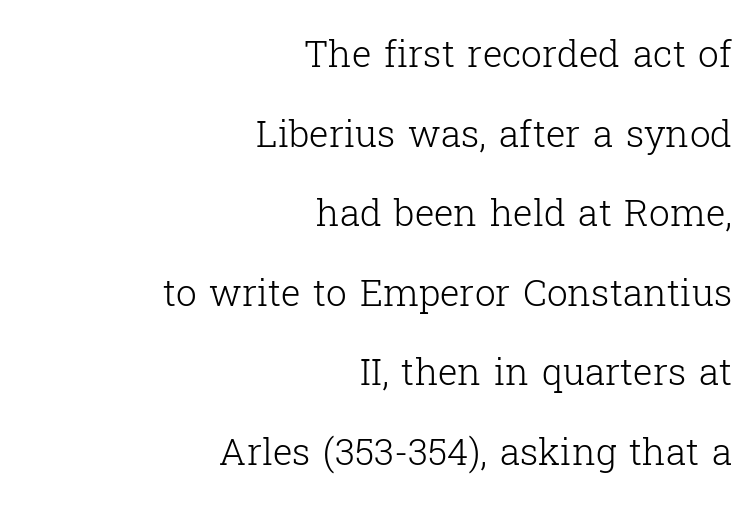
Q: Is the text bold? A: No.
Q: Is the text italic (slanted)? A: No, it is upright.
Q: Is the typeface a serif or a sans-serif typeface? A: Serif.
Q: Is the text underlined? A: No.
Q: How is the paragraph aligned? A: Right-aligned.
Q: Is the spacing between letters normal or unusually wide? A: Normal.
Q: Is the spacing between lines tight, normal or loose? A: Loose.
Q: Width (condensed, normal, or wide)? A: Normal.
Q: Stroke contrast? A: Low.
Q: x-height? A: Medium.
Q: Monospaced? A: No.
